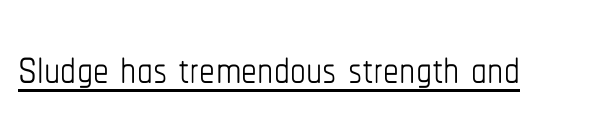
{"italic": "no", "bold": "no", "weight": "thin", "width": "condensed", "stroke_contrast": "low", "x_height": "medium", "monospaced": "no", "underline": "yes", "letter_spacing": "normal", "letter_spacing_em": 0.0, "glyph_px": 63}
